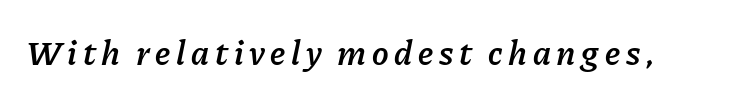
The image shows 35 px semibold type, italic (leaning right); set not underlined; low stroke contrast and a medium x-height.
